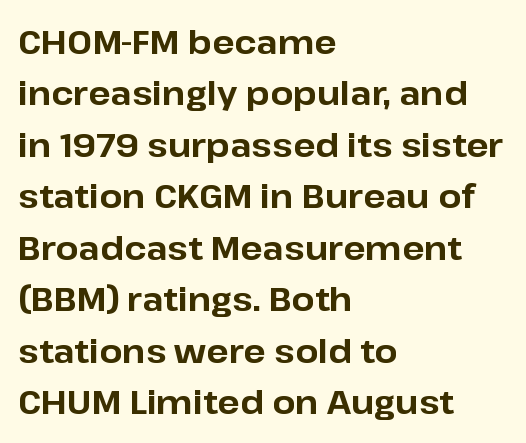
The image shows 33 px bold sans-serif type, upright; set left-aligned, normal line spacing (1.56x), normal letter spacing, not underlined; low stroke contrast and a medium x-height.
